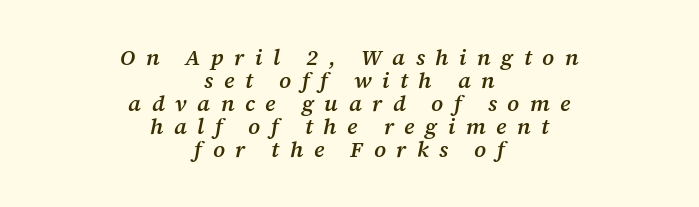
{"italic": "yes", "lean": "right", "slant_degrees": 12, "bold": "semi", "underline": "no", "align": "center", "line_spacing": "tight", "line_spacing_ratio": 1.04, "letter_spacing": "wide", "letter_spacing_em": 0.48, "glyph_px": 22}
